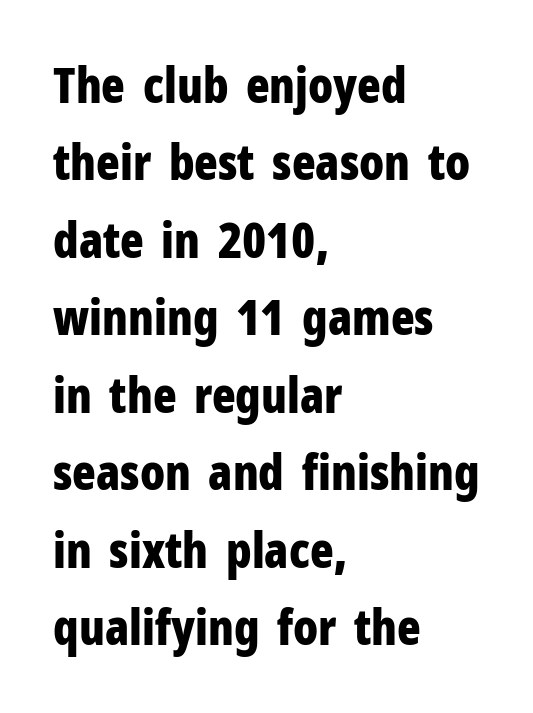
Q: Is the text bold? A: Yes.
Q: Is the text italic (slanted)? A: No, it is upright.
Q: Is the typeface a serif or a sans-serif typeface? A: Sans-serif.
Q: Is the text underlined? A: No.
Q: How is the paragraph aligned? A: Left-aligned.
Q: Is the spacing between letters normal or unusually wide? A: Normal.
Q: Is the spacing between lines tight, normal or loose? A: Normal.
Q: Width (condensed, normal, or wide)? A: Condensed.
Q: Stroke contrast? A: Low.
Q: x-height? A: Medium.
Q: Monospaced? A: No.
